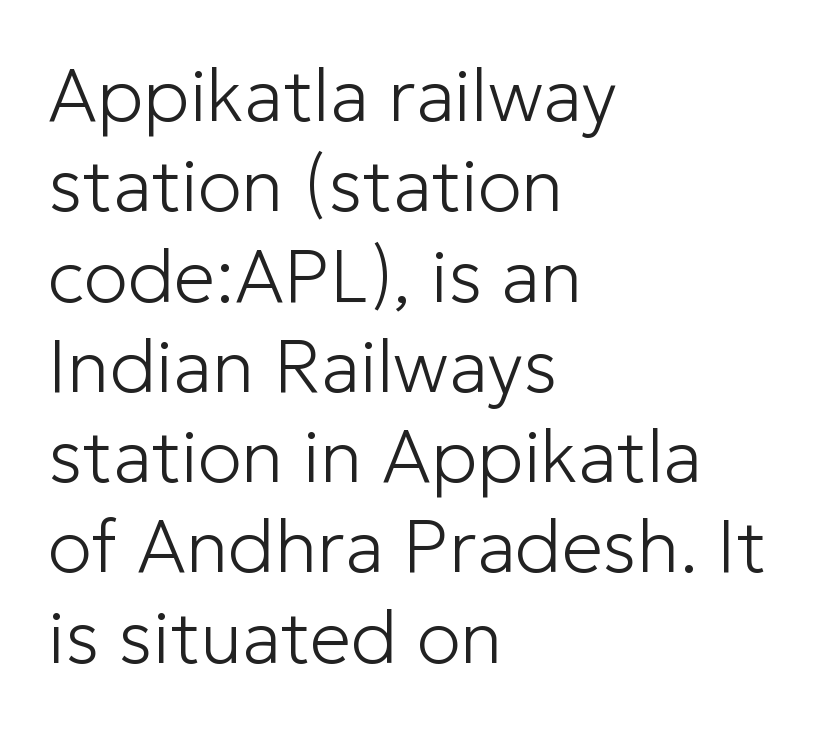
{"serif": "no", "italic": "no", "bold": "no", "weight": "light", "width": "normal", "stroke_contrast": "low", "x_height": "medium", "monospaced": "no", "underline": "no", "align": "left", "line_spacing_ratio": 1.22, "letter_spacing": "normal", "letter_spacing_em": 0.0, "glyph_px": 74}
